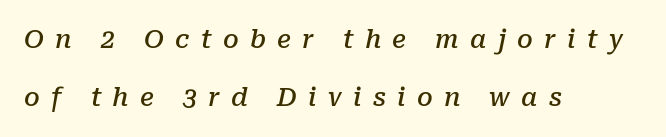
The image shows 25 px text type, italic (leaning right); set left-aligned, loose line spacing (2.31x), unusually wide letter spacing (+0.45 em), not underlined.
